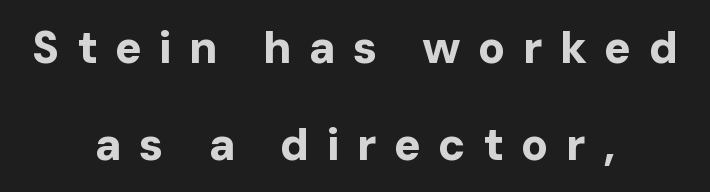
The image shows 45 px bold sans-serif type, upright; set centered, loose line spacing (2.15x), unusually wide letter spacing (+0.38 em), not underlined; low stroke contrast and a medium x-height.
